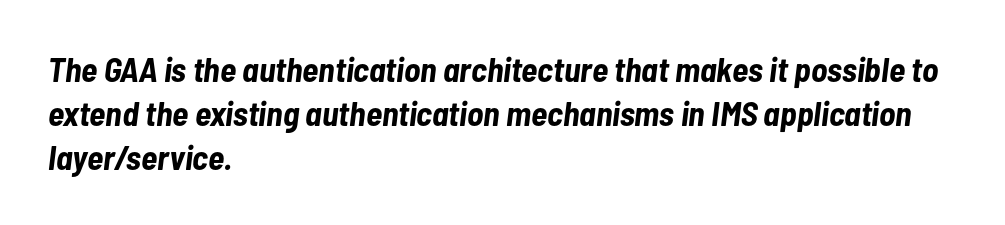
The vertical gap from one line to the next is medium. A classic flush-left, rag-right setting is used for this passage. Check the space under the baseline: it is left empty. Spacing verdict: proportional, widths tailored to each character.
